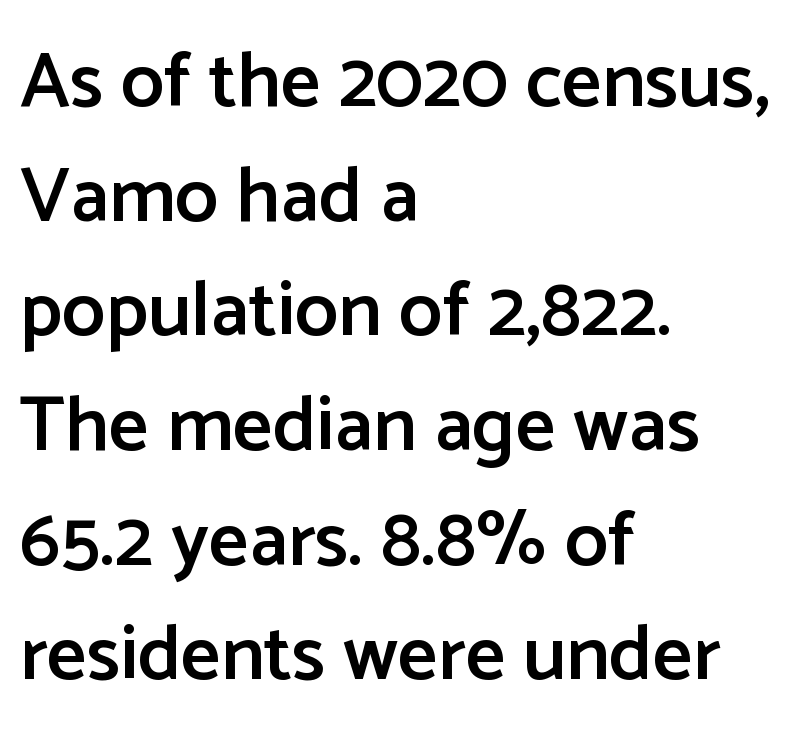
Descender tails drop into unmarked territory. Compared with typical body copy, the letter spacing here is the same. The passage shown is typed in a proportional face where columns would drift. The designer went with a sans here, leaving each stem footless.
